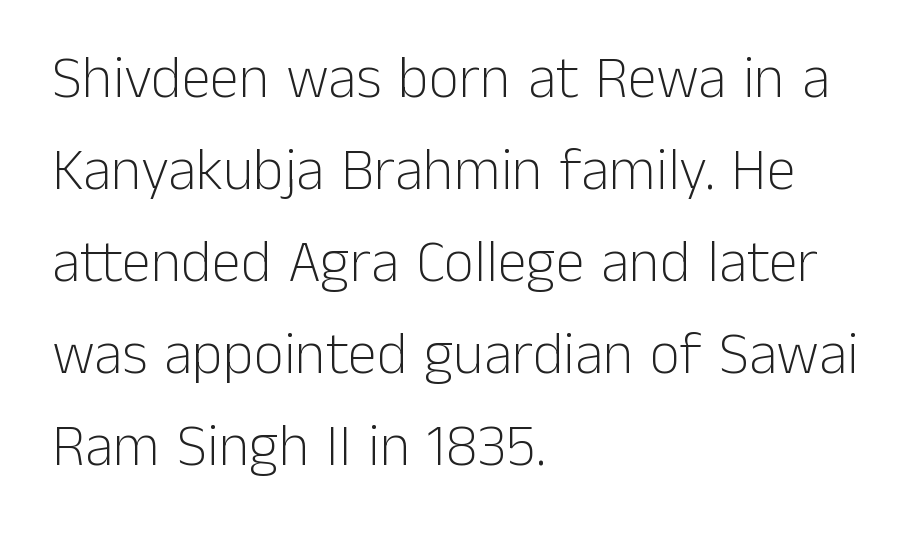
The image shows 59 px light sans-serif type, upright; set left-aligned, normal line spacing (1.56x), normal letter spacing, not underlined; low stroke contrast and a medium x-height.
